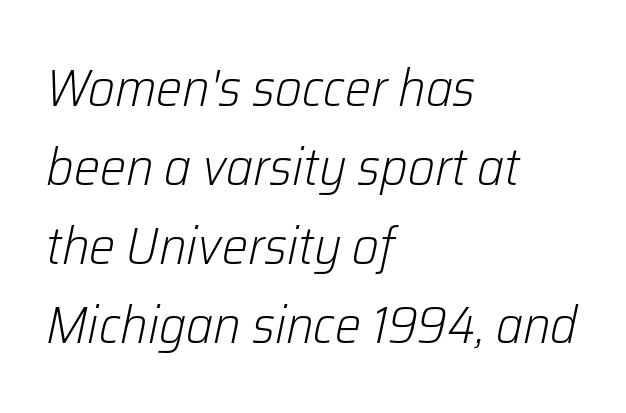
The text block is weighted toward the left margin, trailing off unevenly rightward. Nobody touched the tracking dial on this one. Decoration check: the copy has no underline. How would I describe the line gaps? Plain and ordinary. Yep, that's italic — everything's leaning.
